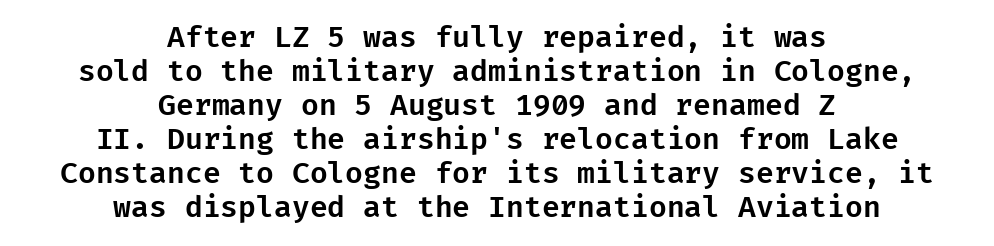
Ascenders rise straight up at ninety degrees. The glyphs are unaccompanied by any horizontal stroke below them. Nope, no serifs anywhere on these letters. Nobody touched the tracking dial on this one. Where is the straight margin? There isn't one; the lines are centered.
